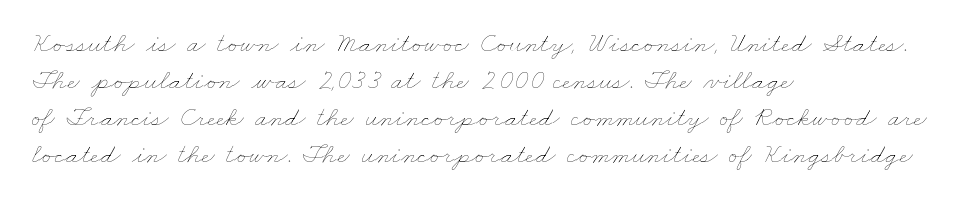
Q: Is the text bold? A: No.
Q: Is the text underlined? A: No.
Q: How is the paragraph aligned? A: Left-aligned.
Q: Is the spacing between letters normal or unusually wide? A: Normal.
Q: Is the spacing between lines tight, normal or loose? A: Normal.
Q: Width (condensed, normal, or wide)? A: Wide.
Q: Stroke contrast? A: Low.
Q: x-height? A: Small.
Q: Monospaced? A: No.
